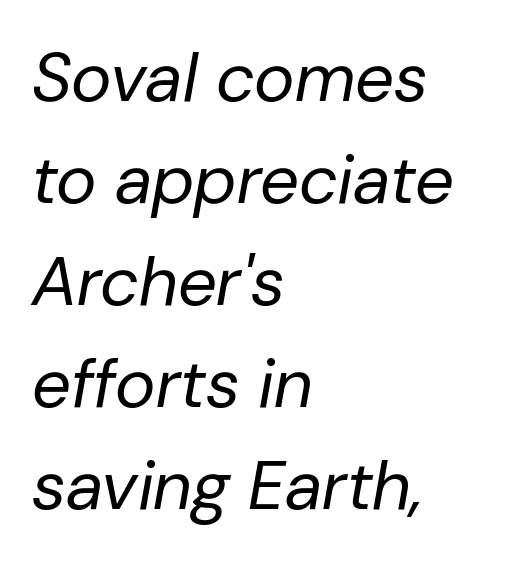
The typeface has the unassuming heft of standard copy or less. When letters slant like this, we call the style italic. Do the characters align in a grid? No, the font is proportional. Caption: standard tracking, unaltered. The vertical gap from one line to the next is medium. Unmarked baselines from the first word to the last.
